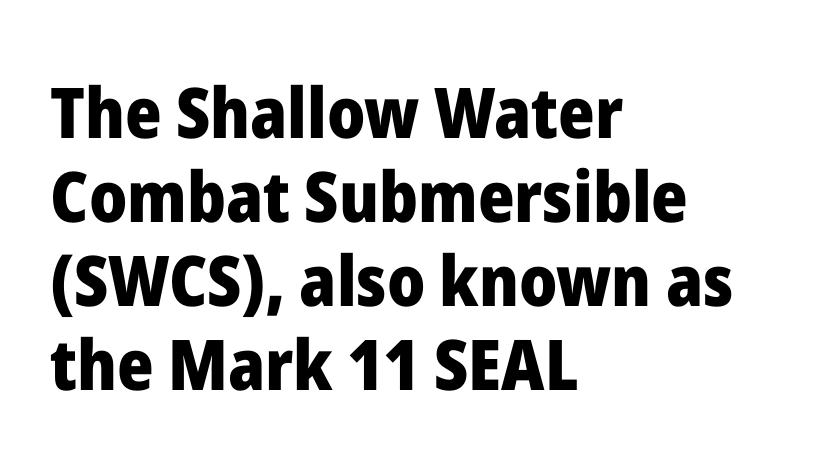
Q: Is the text bold? A: Yes.
Q: Is the text italic (slanted)? A: No, it is upright.
Q: Is the typeface a serif or a sans-serif typeface? A: Sans-serif.
Q: Is the text underlined? A: No.
Q: How is the paragraph aligned? A: Left-aligned.
Q: Is the spacing between letters normal or unusually wide? A: Normal.
Q: Width (condensed, normal, or wide)? A: Normal.
Q: Stroke contrast? A: Low.
Q: x-height? A: Medium.
Q: Monospaced? A: No.
